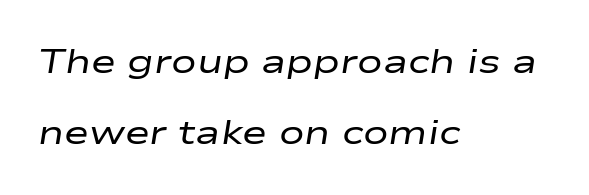
Does the leading feel generous? Absolutely, it's lavish. Is the type slanted? Yes — the strokes lean at a clear angle. Weight: in the light-to-regular range. Casual observation: everything's shoved over to the left. Type without underlining. The letters sit at their default tracking, neither squeezed nor spread.
